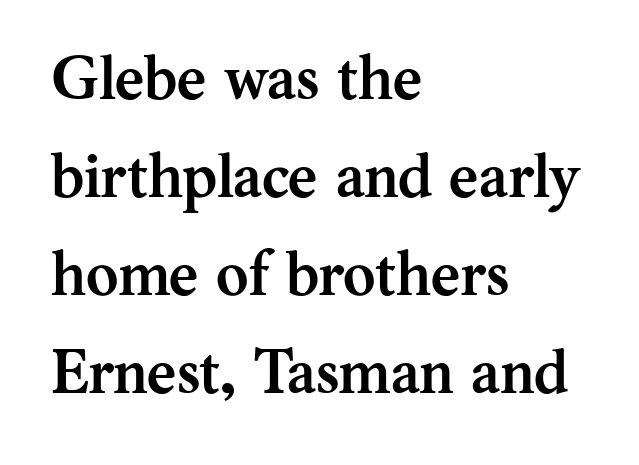
The foot of each line stays bare and open. Between one letter and the next there's only the usual sliver of space. Notice how the passage keeps a crisp vertical edge on the left only. Compared with typical paragraphs, the rows here are spaced about the same. This is serif lettering, the kind often seen in printed books. Compared with an ordinary text face, these strokes are far heavier — a full bold.
